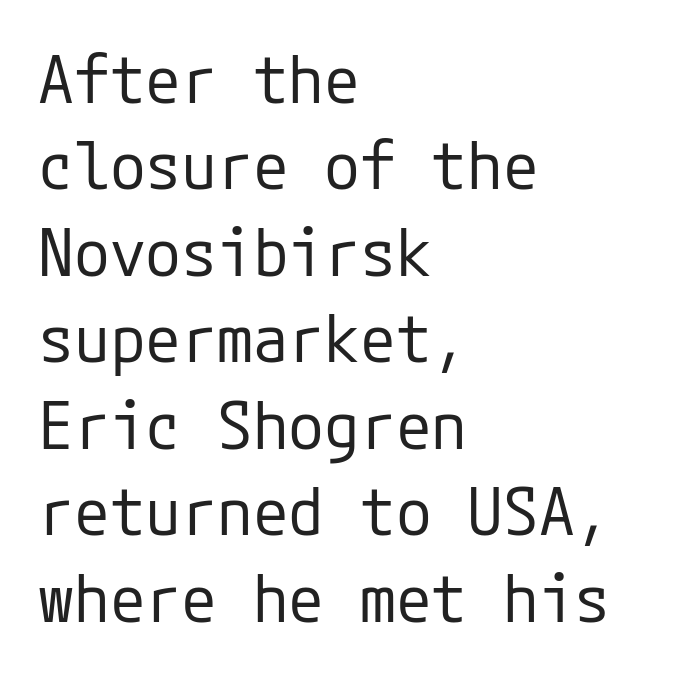
The vertical gap from one line to the next is medium. Nobody drew a line under any word here. The strokes carry an ordinary text weight at most. All the whitespace from short lines collects on the right.
